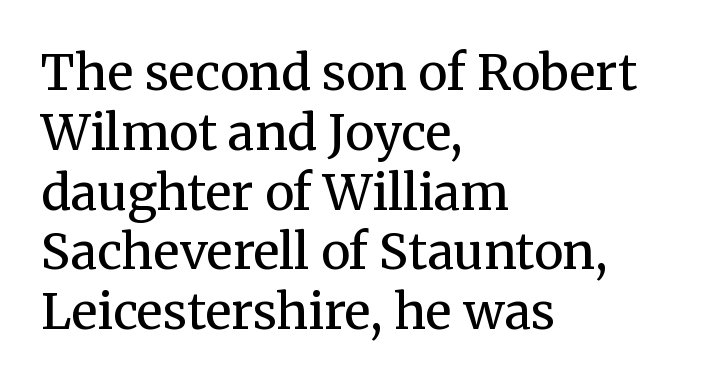
Q: Is the text bold? A: No.
Q: Is the text italic (slanted)? A: No, it is upright.
Q: Is the typeface a serif or a sans-serif typeface? A: Serif.
Q: Is the text underlined? A: No.
Q: How is the paragraph aligned? A: Left-aligned.
Q: Is the spacing between letters normal or unusually wide? A: Normal.
Q: Width (condensed, normal, or wide)? A: Normal.
Q: Stroke contrast? A: Medium.
Q: x-height? A: Medium.
Q: Monospaced? A: No.
